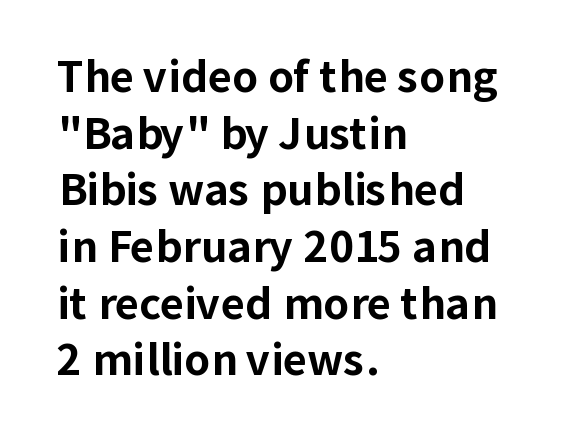
Q: Is the text bold? A: Yes.
Q: Is the text italic (slanted)? A: No, it is upright.
Q: Is the typeface a serif or a sans-serif typeface? A: Sans-serif.
Q: Is the text underlined? A: No.
Q: How is the paragraph aligned? A: Left-aligned.
Q: Is the spacing between letters normal or unusually wide? A: Normal.
Q: Is the spacing between lines tight, normal or loose? A: Normal.
Q: Width (condensed, normal, or wide)? A: Normal.
Q: Stroke contrast? A: Low.
Q: x-height? A: Medium.
Q: Monospaced? A: No.
